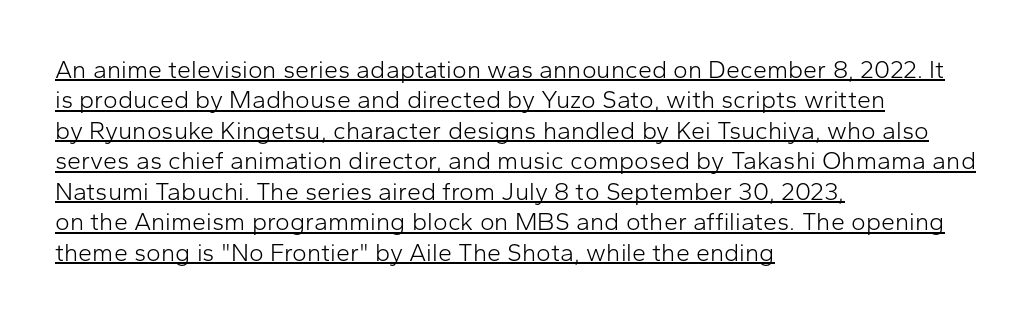
Q: Is the text bold? A: No.
Q: Is the text italic (slanted)? A: No, it is upright.
Q: Is the text underlined? A: Yes.
Q: How is the paragraph aligned? A: Left-aligned.
Q: Is the spacing between letters normal or unusually wide? A: Normal.
